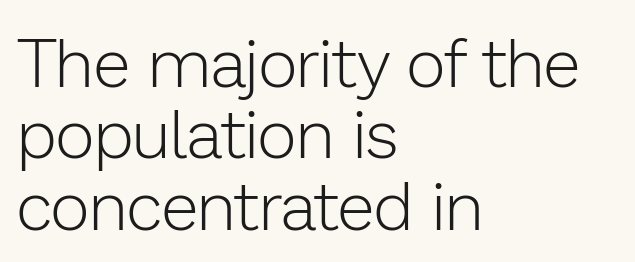
Q: Is the text bold? A: No.
Q: Is the text italic (slanted)? A: No, it is upright.
Q: Is the typeface a serif or a sans-serif typeface? A: Sans-serif.
Q: Is the text underlined? A: No.
Q: How is the paragraph aligned? A: Left-aligned.
Q: Is the spacing between letters normal or unusually wide? A: Normal.
Q: Is the spacing between lines tight, normal or loose? A: Tight.
Q: Width (condensed, normal, or wide)? A: Normal.
Q: Stroke contrast? A: Low.
Q: x-height? A: Medium.
Q: Monospaced? A: No.
